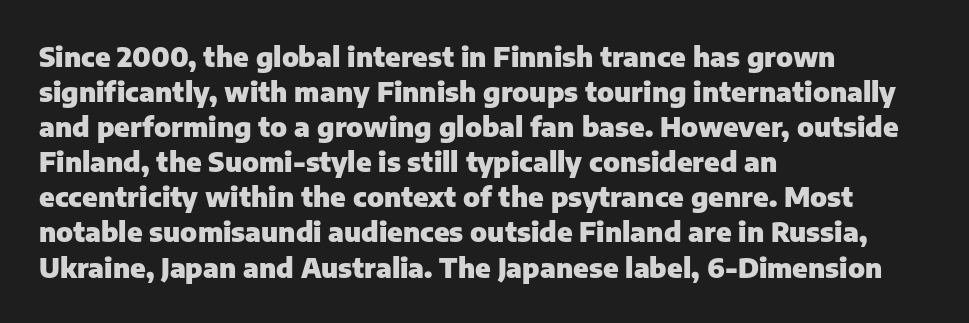
{"italic": "no", "bold": "yes", "underline": "no", "align": "left", "line_spacing": "normal", "line_spacing_ratio": 1.3, "letter_spacing": "normal", "letter_spacing_em": 0.0, "glyph_px": 27}
